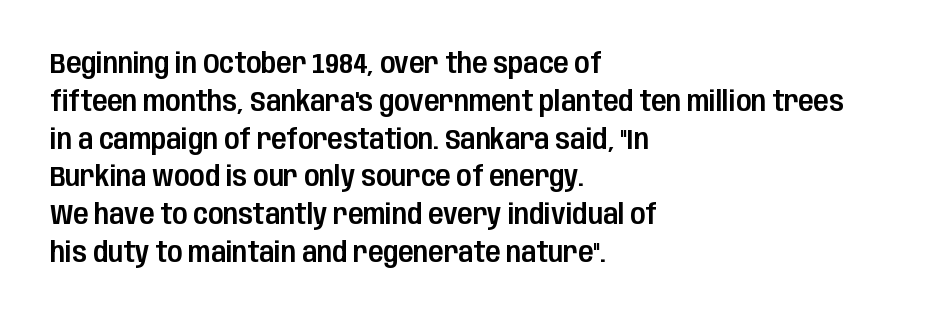
Typographically, this falls in the sans-serif category. The type is set solid horizontally, with unmodified tracking. The rendering uses natural spacing where letterforms have individual widths. Check under the words: just untouched page.
